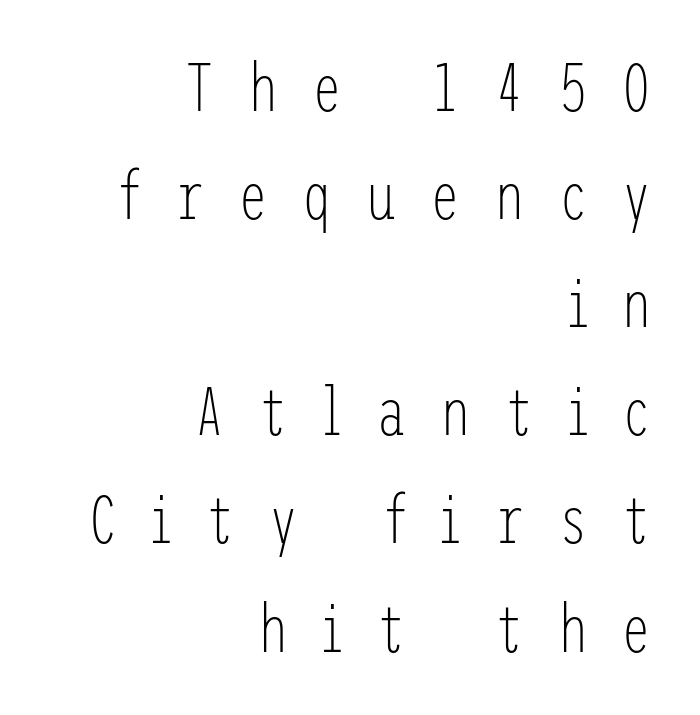
Q: Is the text bold? A: No.
Q: Is the text italic (slanted)? A: No, it is upright.
Q: Is the typeface a serif or a sans-serif typeface? A: Sans-serif.
Q: Is the text underlined? A: No.
Q: How is the paragraph aligned? A: Right-aligned.
Q: Is the spacing between letters normal or unusually wide? A: Unusually wide.
Q: Is the spacing between lines tight, normal or loose? A: Normal.
Q: Width (condensed, normal, or wide)? A: Condensed.
Q: Stroke contrast? A: Low.
Q: x-height? A: Medium.
